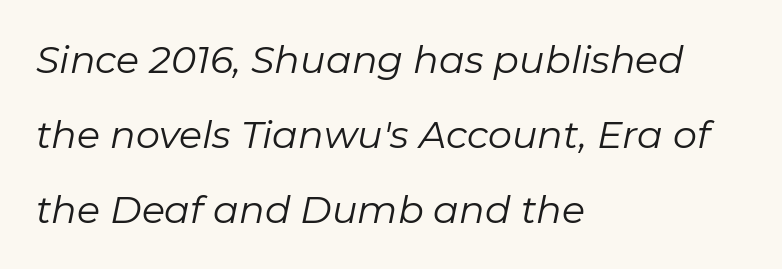
The image shows 38 px regular-weight type, italic (leaning right); set left-aligned, loose line spacing (1.97x), normal letter spacing, not underlined; low stroke contrast and a medium x-height.
